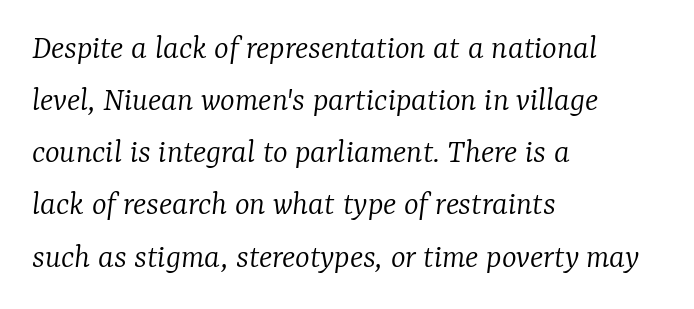
{"serif": "yes", "italic": "yes", "lean": "right", "slant_degrees": 7, "bold": "no", "weight": "light", "width": "normal", "stroke_contrast": "low", "x_height": "medium", "monospaced": "no", "underline": "no", "align": "left", "line_spacing": "normal", "line_spacing_ratio": 1.49, "letter_spacing": "normal", "letter_spacing_em": 0.0, "glyph_px": 35}
